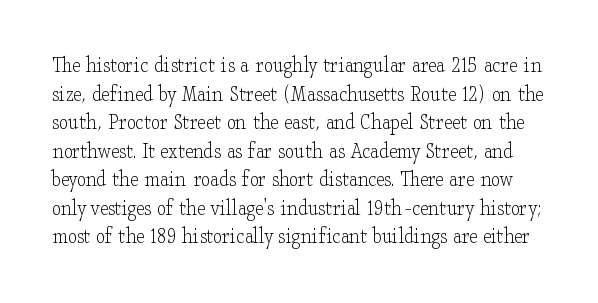
Is the stroke heavy? The answer is a plain regular-or-lighter. The font's upright variant was chosen for this text. Nobody drew a line under any word here. How are the letters spaced? Ordinarily, with no added tracking.
